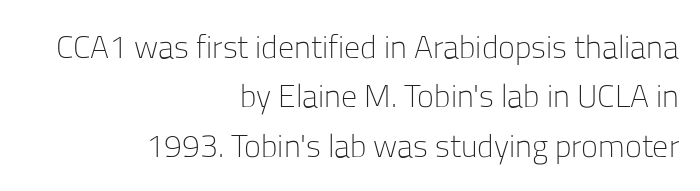
The image shows 32 px light sans-serif type, upright; set right-aligned, normal line spacing (1.54x), normal letter spacing, not underlined; low stroke contrast and a medium x-height.
